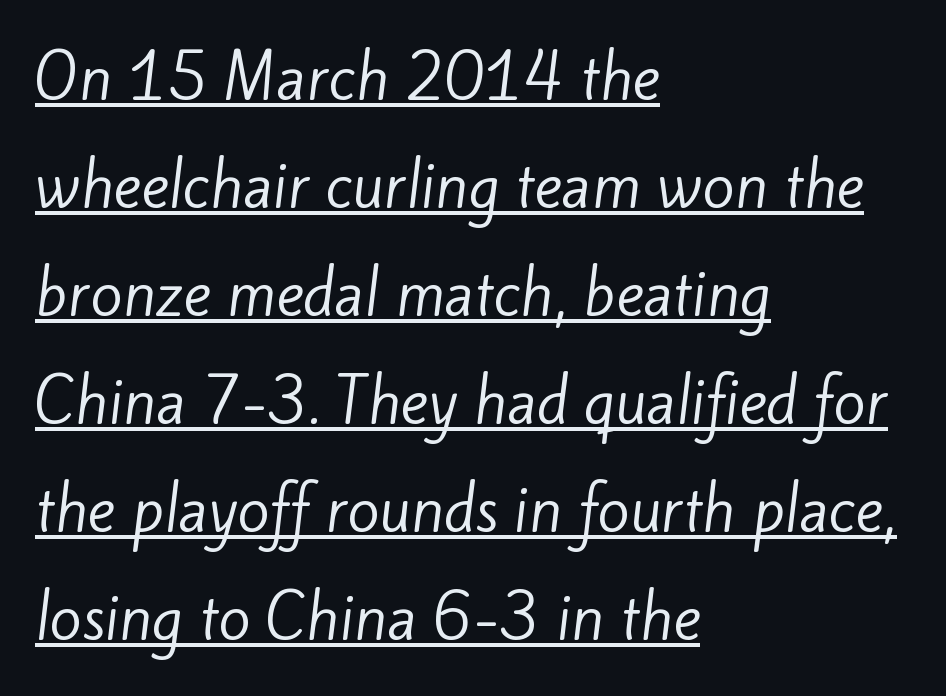
The image shows 59 px regular-weight sans-serif type; set left-aligned, line spacing 1.83x, normal letter spacing, underlined; low stroke contrast and a small x-height.
